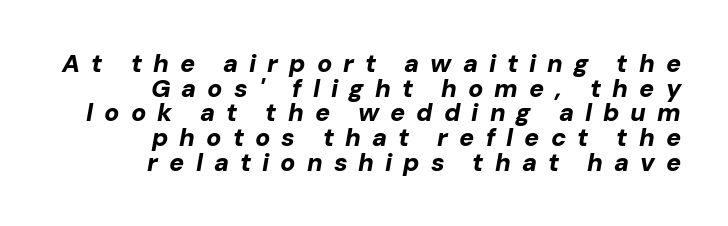
{"italic": "yes", "lean": "right", "slant_degrees": 10, "bold": "yes", "underline": "no", "align": "right", "line_spacing": "tight", "line_spacing_ratio": 0.99, "letter_spacing": "wide", "letter_spacing_em": 0.44, "glyph_px": 25}
